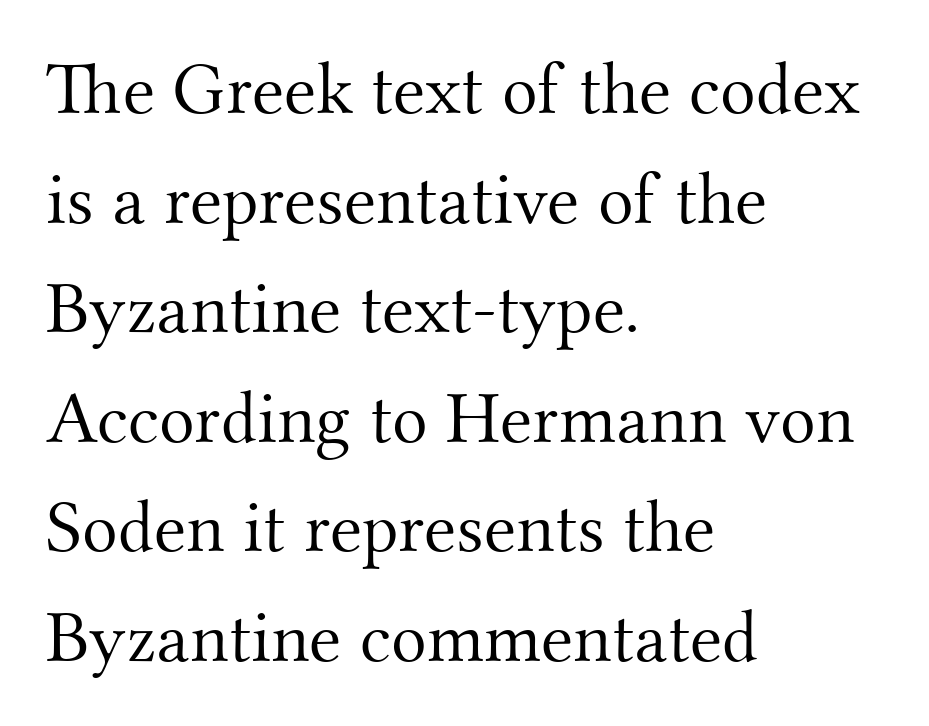
The line texture is even and compact thanks to regular tracking. In terms of leading, this rendering sits right in the middle. Italic? Not at all — the glyphs are vertical. Do the characters align in a grid? No, the font is proportional. No word sits above an underline. The strokes carry an ordinary text weight at most.
